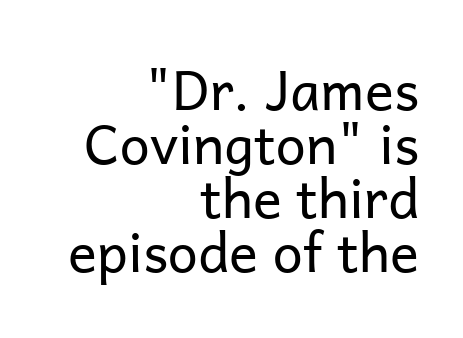
This is not heavy type; no bold has been used. Glance below the letters and you will spot only blank space. Unlike a traditional serif, this face leaves its strokes unadorned. Every character sits straight up, as roman type does. Leading: reduced. Notice how the passage keeps a crisp vertical edge on the right only.
